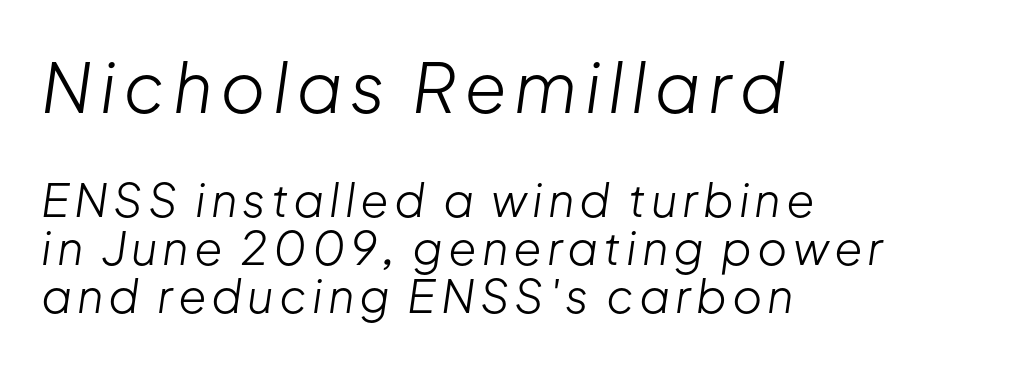
Left-aligned paragraph, ragged on the right. The earlier block is typeset at a bigger size than the later block. It's the slanting kind of type. Successive baselines arrive quickly, one right under another. The strokes carry an ordinary text weight at most. The string is rendered with underlining switched off.
